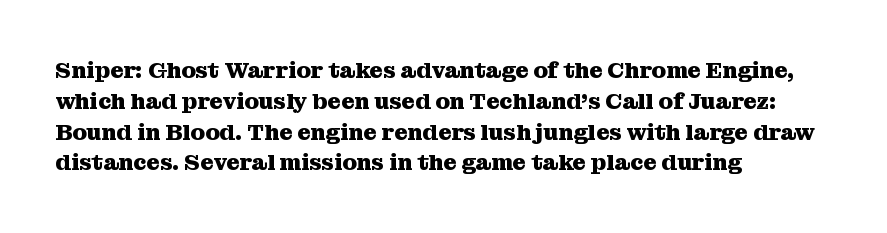
The image shows 23 px bold type, upright; set left-aligned, normal line spacing (1.34x), normal letter spacing, not underlined.
